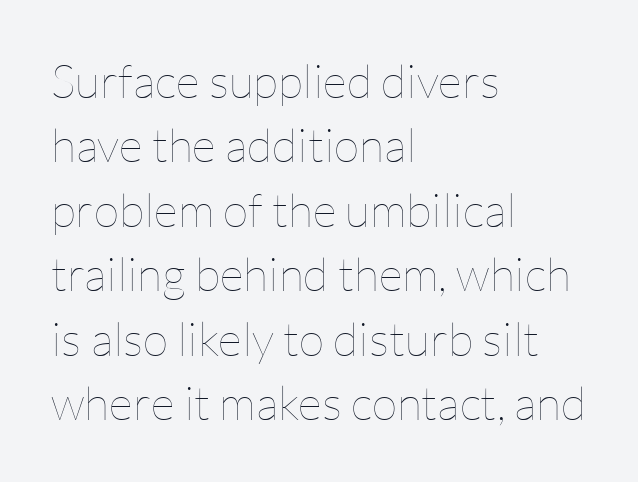
Q: Is the text bold? A: No.
Q: Is the text italic (slanted)? A: No, it is upright.
Q: Is the text underlined? A: No.
Q: How is the paragraph aligned? A: Left-aligned.
Q: Is the spacing between letters normal or unusually wide? A: Normal.
Q: Is the spacing between lines tight, normal or loose? A: Normal.
Q: Width (condensed, normal, or wide)? A: Normal.
Q: Stroke contrast? A: Low.
Q: x-height? A: Medium.
Q: Monospaced? A: No.
